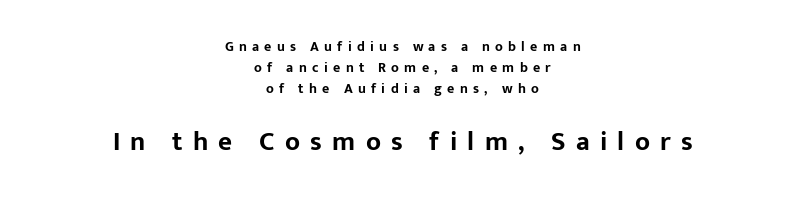
{"italic": "no", "bold": "yes", "underline": "no", "align": "center", "line_spacing": "normal", "line_spacing_ratio": 1.49, "letter_spacing": "wide", "letter_spacing_em": 0.38, "larger_block": "second", "size_ratio": 1.93, "glyph_px": 27}
